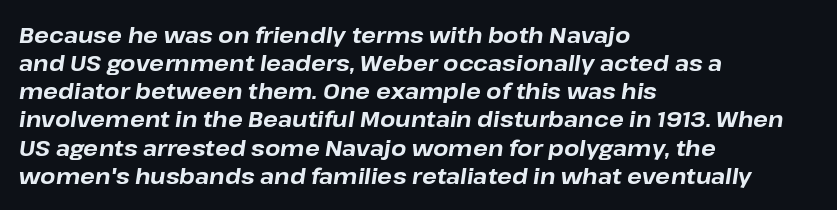
The image shows 22 px bold type, italic (leaning right); set left-aligned, normal line spacing (1.28x), normal letter spacing, not underlined.
